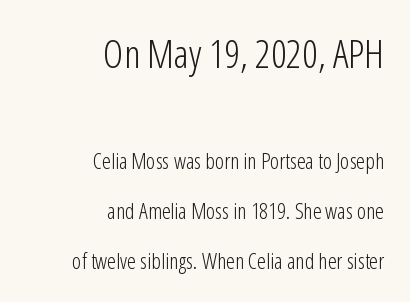
{"serif": "no", "italic": "no", "bold": "no", "weight": "light", "width": "condensed", "stroke_contrast": "low", "x_height": "medium", "monospaced": "no", "underline": "no", "align": "right", "line_spacing": "loose", "line_spacing_ratio": 2.26, "letter_spacing": "normal", "letter_spacing_em": 0.0, "larger_block": "first", "size_ratio": 1.77, "glyph_px": 39}
